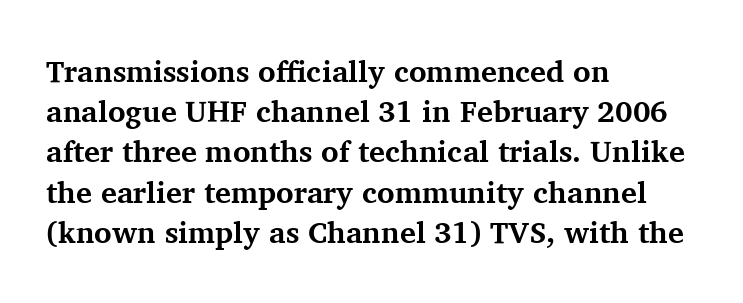
{"serif": "yes", "italic": "no", "bold": "yes", "weight": "bold", "width": "normal", "stroke_contrast": "medium", "x_height": "medium", "monospaced": "no", "underline": "no", "align": "left", "line_spacing": "normal", "line_spacing_ratio": 1.34, "letter_spacing": "normal", "letter_spacing_em": 0.0, "glyph_px": 30}
